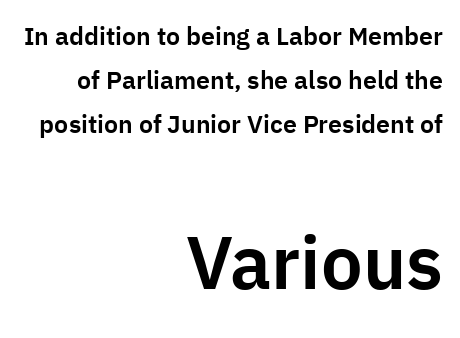
{"serif": "no", "italic": "no", "width": "normal", "stroke_contrast": "low", "x_height": "medium", "monospaced": "no", "underline": "no", "align": "right", "line_spacing_ratio": 1.76, "letter_spacing": "normal", "letter_spacing_em": 0.0, "larger_block": "second", "size_ratio": 2.96, "glyph_px": 74}
